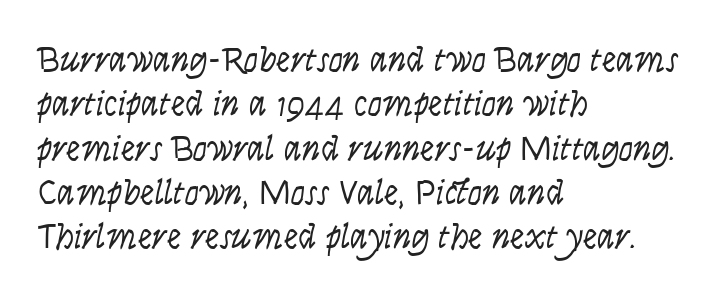
Caption: standard tracking, unaltered. Horizontally, the lines are justified to the leading edge only. Type without underlining. Italic: yes, the glyphs are oblique. A typesetter would call this proportional, since set widths differ per character.
